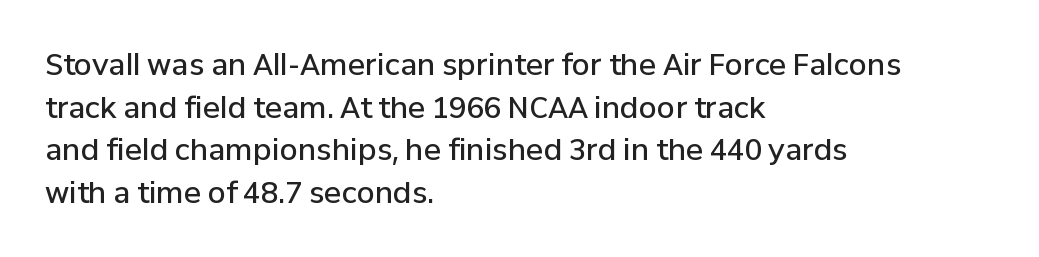
Q: Is the text bold? A: Semi-bold.
Q: Is the text italic (slanted)? A: No, it is upright.
Q: Is the typeface a serif or a sans-serif typeface? A: Sans-serif.
Q: Is the text underlined? A: No.
Q: How is the paragraph aligned? A: Left-aligned.
Q: Is the spacing between letters normal or unusually wide? A: Normal.
Q: Is the spacing between lines tight, normal or loose? A: Normal.
Q: Width (condensed, normal, or wide)? A: Normal.
Q: Stroke contrast? A: Low.
Q: x-height? A: Medium.
Q: Monospaced? A: No.
